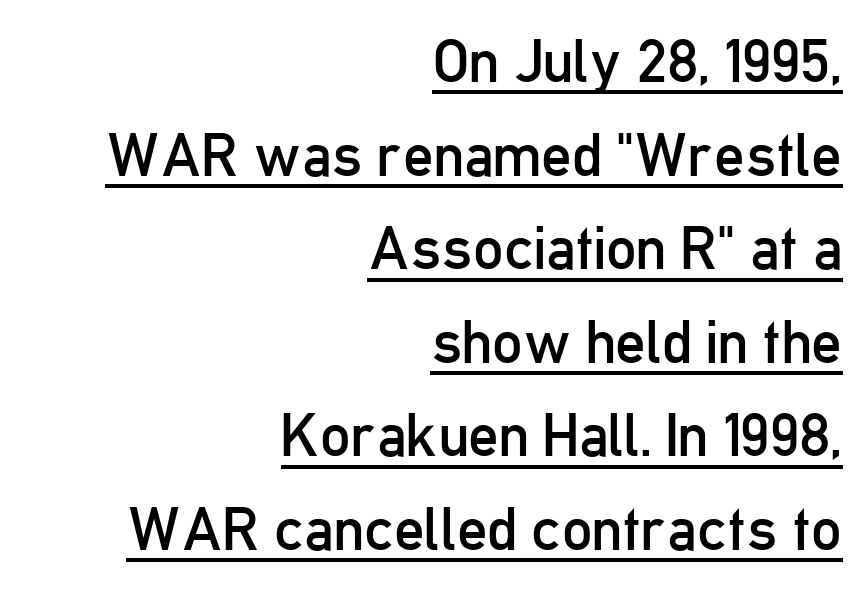
The image shows 60 px regular-weight, condensed sans-serif type, upright; set right-aligned, normal line spacing (1.56x), normal letter spacing, underlined; low stroke contrast and a medium x-height.
